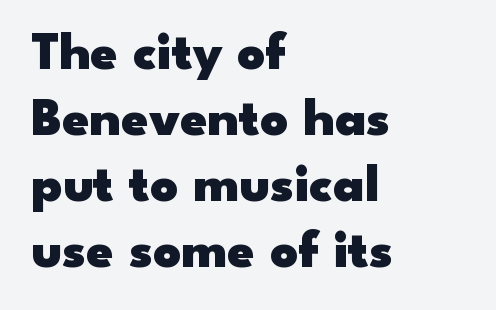
{"serif": "no", "italic": "no", "bold": "yes", "weight": "heavy", "width": "wide", "stroke_contrast": "low", "x_height": "small", "monospaced": "no", "underline": "no", "align": "left", "line_spacing_ratio": 1.22, "letter_spacing": "normal", "letter_spacing_em": 0.0, "glyph_px": 54}
